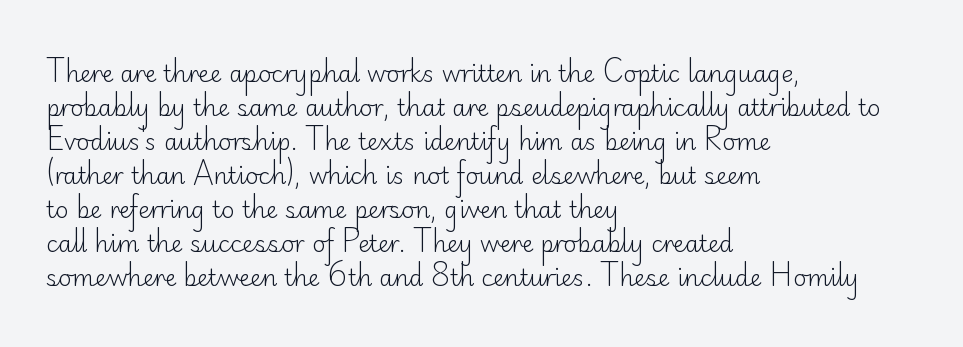
{"italic": "no", "bold": "no", "underline": "no", "align": "left", "line_spacing": "normal", "line_spacing_ratio": 1.48, "letter_spacing": "normal", "letter_spacing_em": 0.0, "glyph_px": 23}
